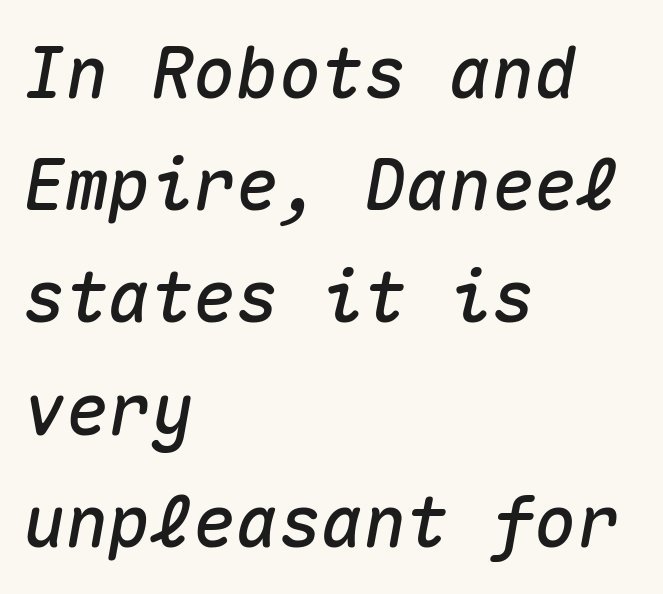
Q: Is the text italic (slanted)? A: Yes, it leans right by about 10 degrees.
Q: Is the text underlined? A: No.
Q: How is the paragraph aligned? A: Left-aligned.
Q: Is the spacing between letters normal or unusually wide? A: Normal.
Q: Is the spacing between lines tight, normal or loose? A: Normal.
Q: Width (condensed, normal, or wide)? A: Normal.
Q: Stroke contrast? A: Medium.
Q: x-height? A: Medium.
Q: Monospaced? A: Yes.
